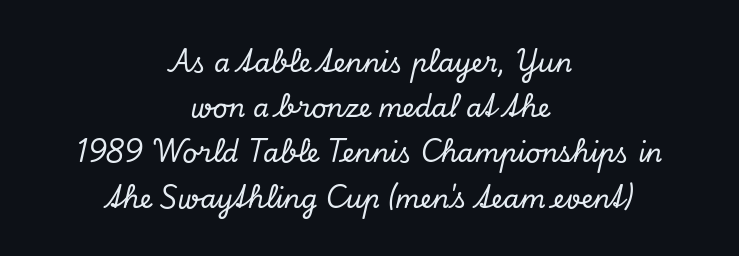
{"italic": "yes", "lean": "right", "slant_degrees": 13, "underline": "no", "align": "center", "line_spacing_ratio": 1.74, "letter_spacing": "normal", "letter_spacing_em": 0.0, "glyph_px": 26}
